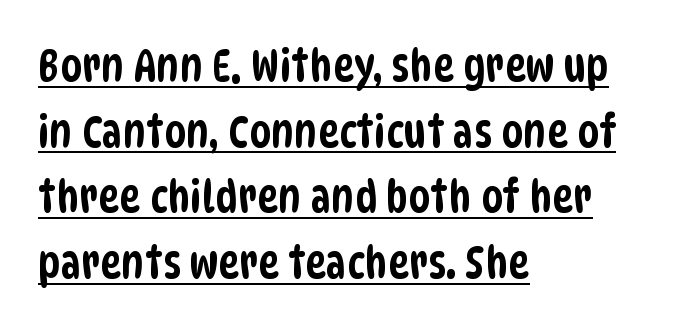
The image shows 45 px condensed sans-serif type; set left-aligned, normal line spacing (1.46x), normal letter spacing, underlined; low stroke contrast and a large x-height.
